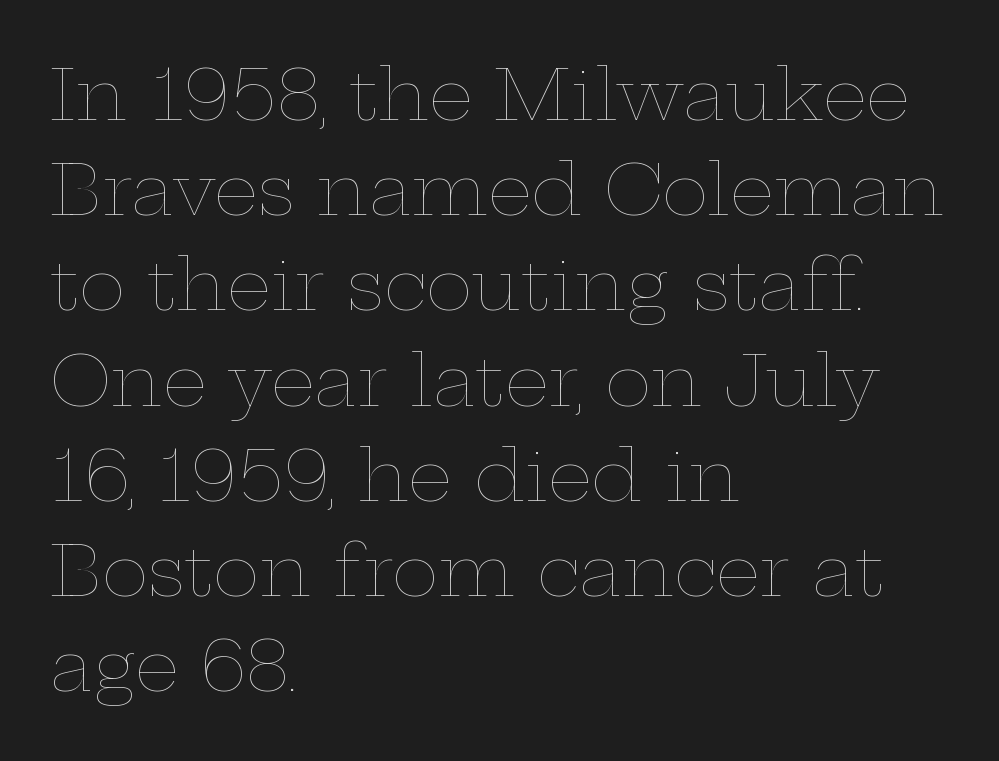
The face looks like a standard text weight, possibly lighter. Only glyphs here, with clear space below each row. The specimen reads as upright at a glance. The text block is weighted toward the left margin, trailing off unevenly rightward. Standard letterfit; no display-style spreading of the glyphs. You could not count columns in this text — the font is proportionally spaced.
